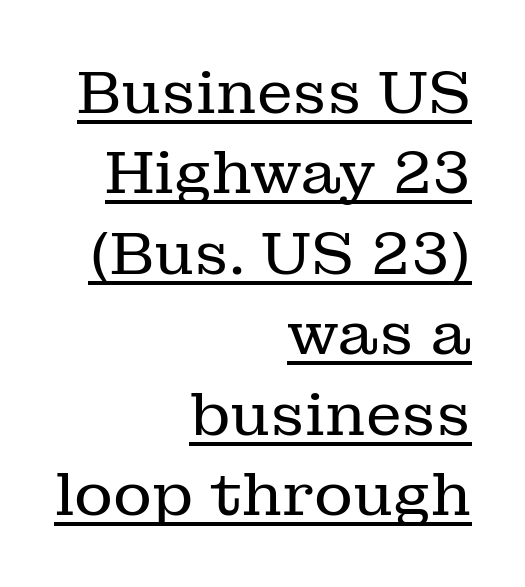
Q: Is the text bold? A: No.
Q: Is the text italic (slanted)? A: No, it is upright.
Q: Is the typeface a serif or a sans-serif typeface? A: Serif.
Q: Is the text underlined? A: Yes.
Q: How is the paragraph aligned? A: Right-aligned.
Q: Is the spacing between letters normal or unusually wide? A: Normal.
Q: Is the spacing between lines tight, normal or loose? A: Normal.
Q: Width (condensed, normal, or wide)? A: Normal.
Q: Stroke contrast? A: Low.
Q: x-height? A: Medium.
Q: Monospaced? A: No.
